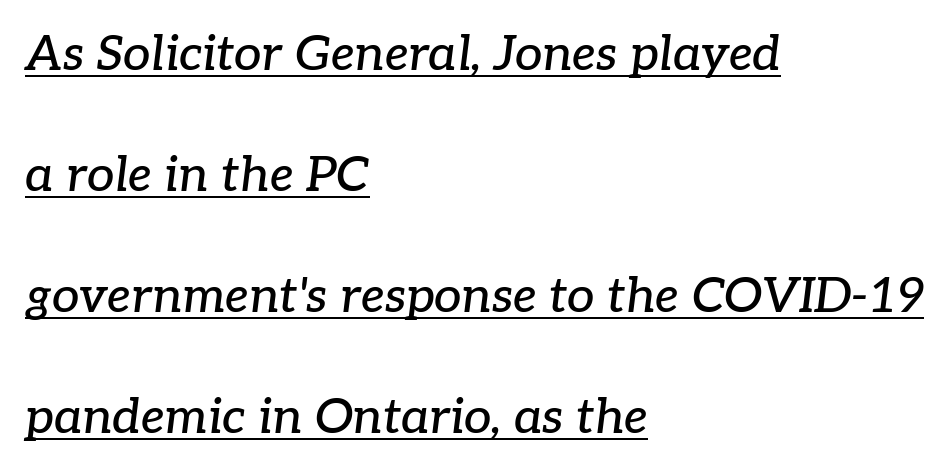
Q: Is the text italic (slanted)? A: Yes, it leans right by about 7 degrees.
Q: Is the typeface a serif or a sans-serif typeface? A: Serif.
Q: Is the text underlined? A: Yes.
Q: How is the paragraph aligned? A: Left-aligned.
Q: Is the spacing between letters normal or unusually wide? A: Normal.
Q: Is the spacing between lines tight, normal or loose? A: Loose.
Q: Width (condensed, normal, or wide)? A: Normal.
Q: Stroke contrast? A: Low.
Q: x-height? A: Medium.
Q: Monospaced? A: No.
